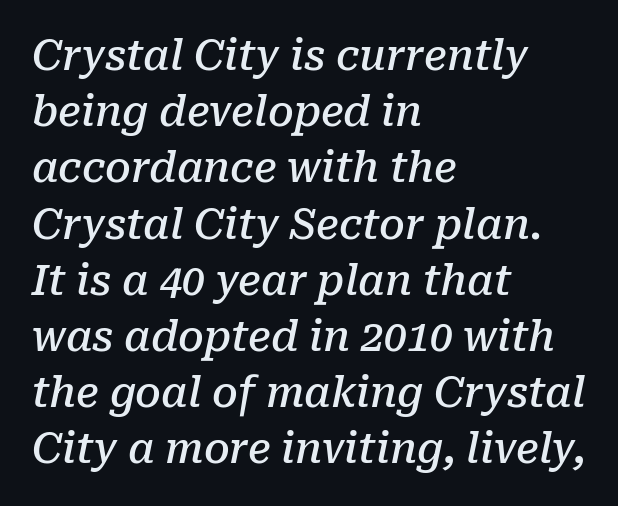
Q: Is the text bold? A: Semi-bold.
Q: Is the text italic (slanted)? A: Yes, it leans right by about 10 degrees.
Q: Is the typeface a serif or a sans-serif typeface? A: Serif.
Q: Is the text underlined? A: No.
Q: How is the paragraph aligned? A: Left-aligned.
Q: Is the spacing between letters normal or unusually wide? A: Normal.
Q: Is the spacing between lines tight, normal or loose? A: Normal.
Q: Width (condensed, normal, or wide)? A: Normal.
Q: Stroke contrast? A: Low.
Q: x-height? A: Medium.
Q: Monospaced? A: No.
